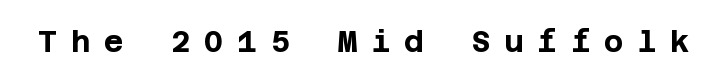
Caption: bold face, heavy strokes. You could only call the tracking loose — the letters float apart. Check where the strokes stop: nothing finishes them off — pure sans. A roman cut, with each character standing at attention. Any mark beneath the type? The region is blank.
